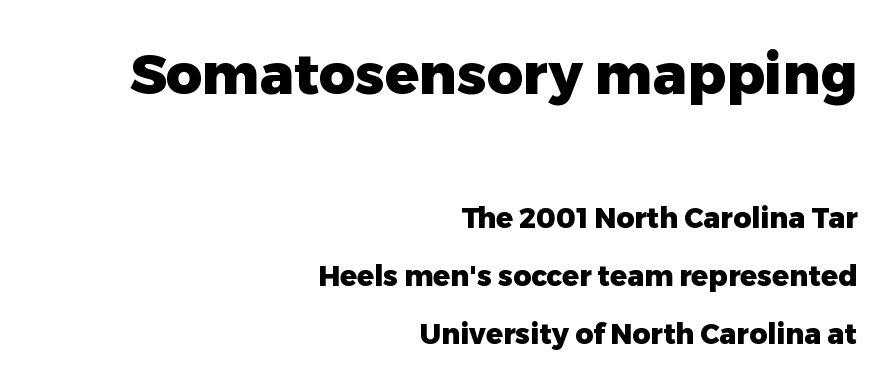
Q: Is the text bold? A: Yes.
Q: Is the text italic (slanted)? A: No, it is upright.
Q: Is the typeface a serif or a sans-serif typeface? A: Sans-serif.
Q: Is the text underlined? A: No.
Q: How is the paragraph aligned? A: Right-aligned.
Q: Is the spacing between letters normal or unusually wide? A: Normal.
Q: Is the spacing between lines tight, normal or loose? A: Loose.
Q: Which block of text is set in a larger size, the first (top) or the second (bottom)? A: The first (top) one.
Q: Width (condensed, normal, or wide)? A: Normal.
Q: Stroke contrast? A: Low.
Q: x-height? A: Medium.
Q: Monospaced? A: No.
